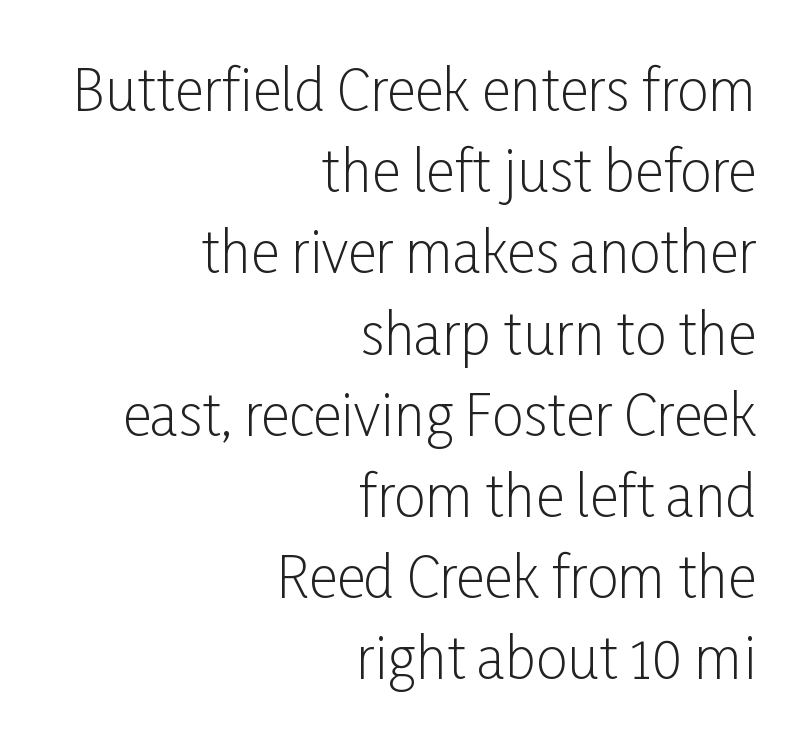
{"serif": "no", "italic": "no", "bold": "no", "weight": "light", "width": "condensed", "stroke_contrast": "low", "x_height": "medium", "monospaced": "no", "underline": "no", "align": "right", "line_spacing": "normal", "line_spacing_ratio": 1.45, "letter_spacing": "normal", "letter_spacing_em": 0.0, "glyph_px": 56}
